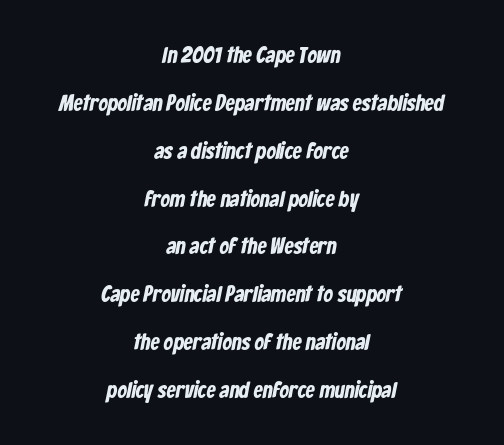
Q: Is the text bold? A: Yes.
Q: Is the text underlined? A: No.
Q: How is the paragraph aligned? A: Centered.
Q: Is the spacing between letters normal or unusually wide? A: Normal.
Q: Is the spacing between lines tight, normal or loose? A: Loose.
